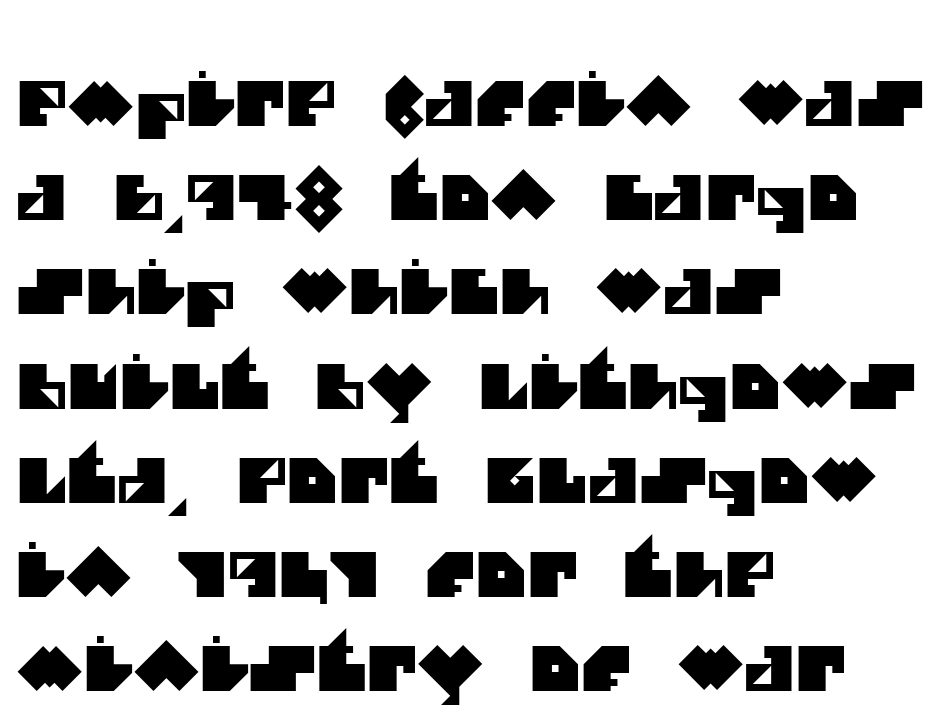
No feet cap the strokes, marking this as sans-serif type. Alignment: flush left. The gap between lines stays unmarked. Honestly, the letter spacing is just normal — you wouldn't notice it.
